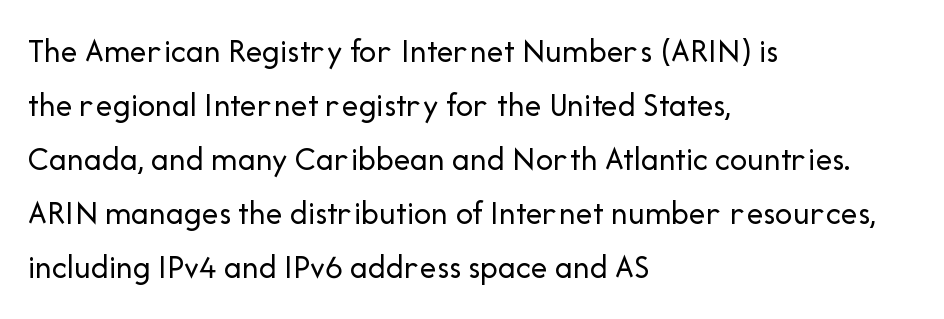
Q: Is the text bold? A: No.
Q: Is the text italic (slanted)? A: No, it is upright.
Q: Is the typeface a serif or a sans-serif typeface? A: Sans-serif.
Q: Is the text underlined? A: No.
Q: How is the paragraph aligned? A: Left-aligned.
Q: Is the spacing between letters normal or unusually wide? A: Normal.
Q: Is the spacing between lines tight, normal or loose? A: Normal.
Q: Width (condensed, normal, or wide)? A: Normal.
Q: Stroke contrast? A: Low.
Q: x-height? A: Medium.
Q: Monospaced? A: No.
